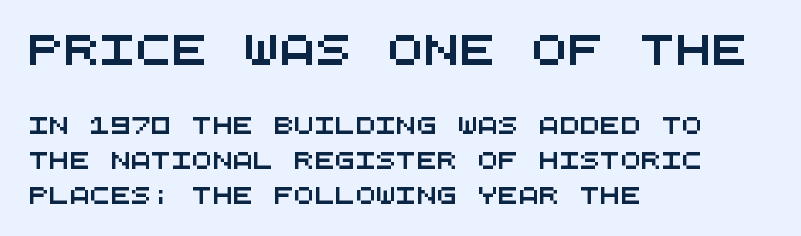
Every row of glyphs begins at an identical x-position on the left. Top chunk: large. Bottom chunk: small. The passage shown is typeset with a sans-serif family. Every character here occupies the same horizontal width, giving the sample a typewriter-like rhythm. Quick note: interline space is abundant. Letters rest on an invisible, unmarked baseline.
